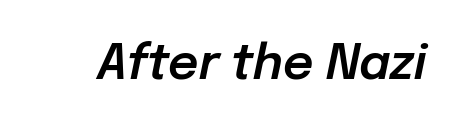
The image shows 47 px text type, italic (leaning right); set normal letter spacing, not underlined; low stroke contrast and a medium x-height.
